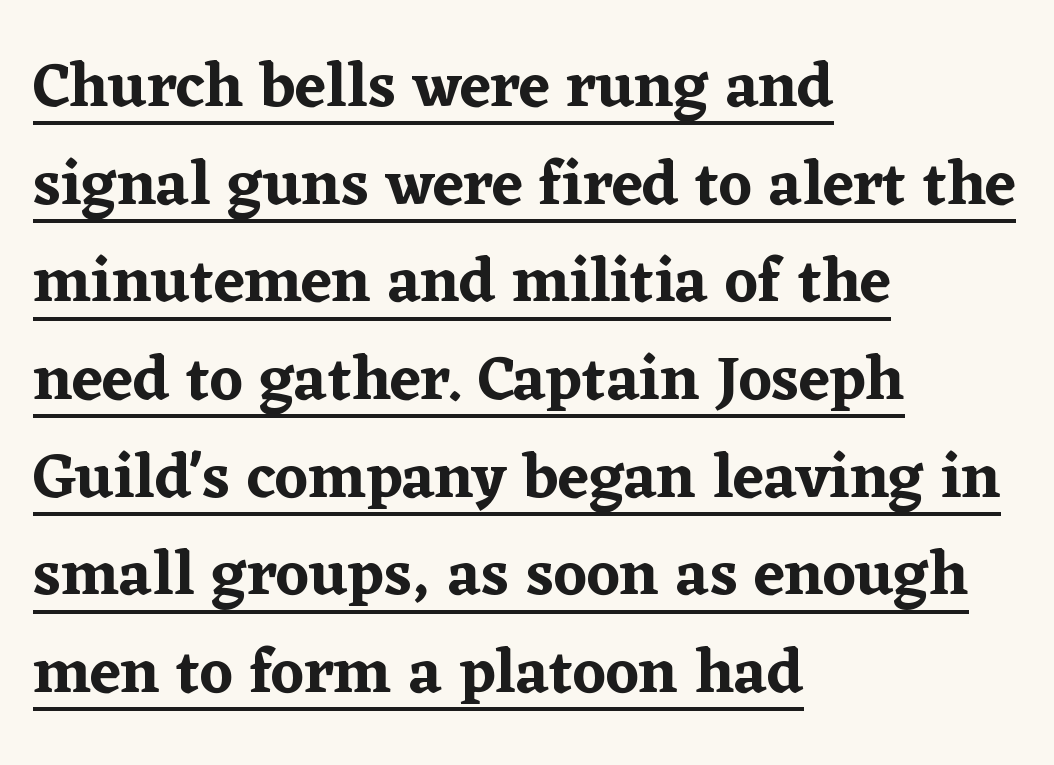
The image shows 63 px serif type, upright; set left-aligned, normal line spacing (1.55x), normal letter spacing, underlined; low stroke contrast and a medium x-height.
